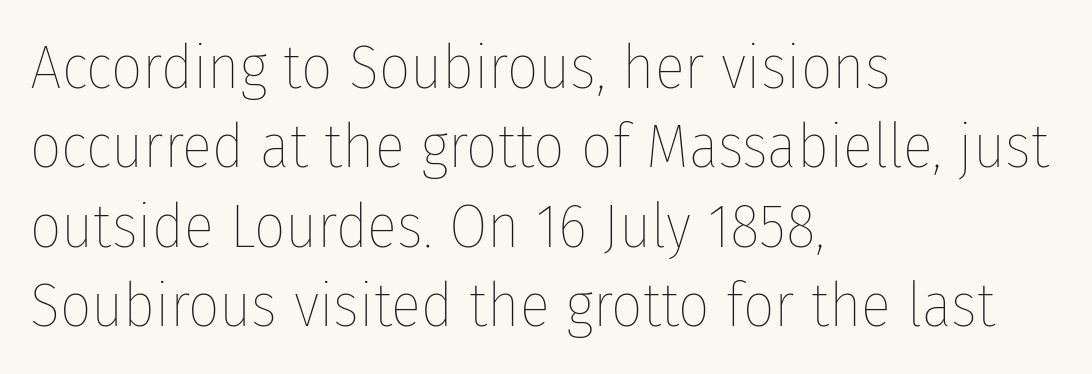
{"italic": "no", "bold": "no", "weight": "thin", "width": "condensed", "stroke_contrast": "low", "x_height": "medium", "monospaced": "no", "underline": "no", "align": "left", "line_spacing": "normal", "line_spacing_ratio": 1.28, "letter_spacing": "normal", "letter_spacing_em": 0.0, "glyph_px": 62}
